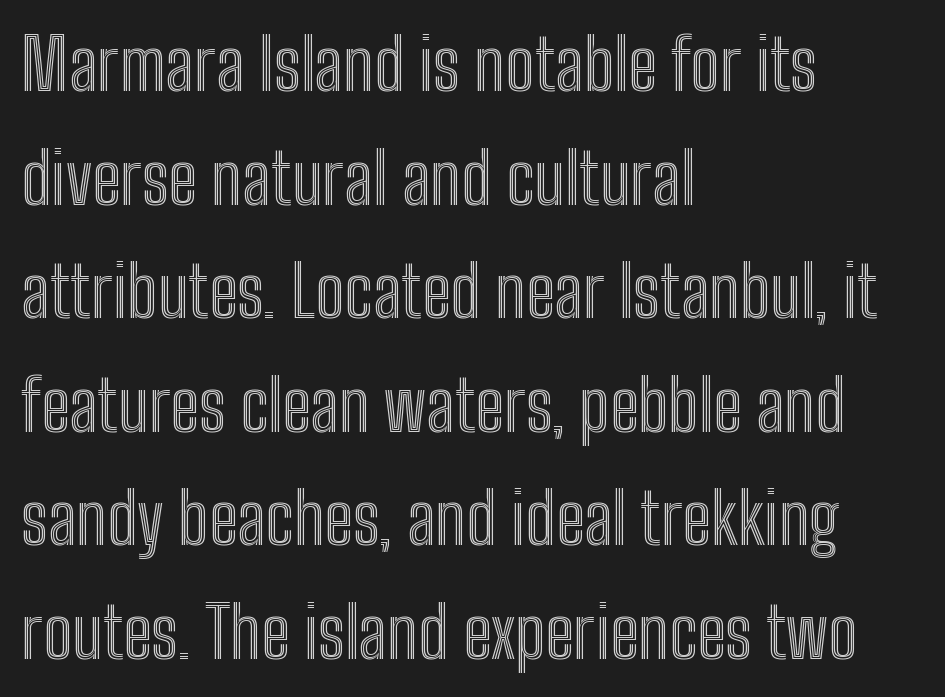
The image shows 71 px condensed type, upright; set left-aligned, normal line spacing (1.6x), normal letter spacing, not underlined; a medium x-height.
